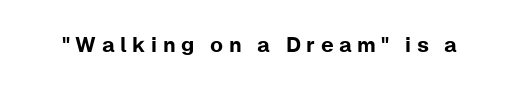
The letters stand straight up with perfectly vertical stems. Someone cranked the tracking dial way up on this one. The foot of each line stays bare and open.
